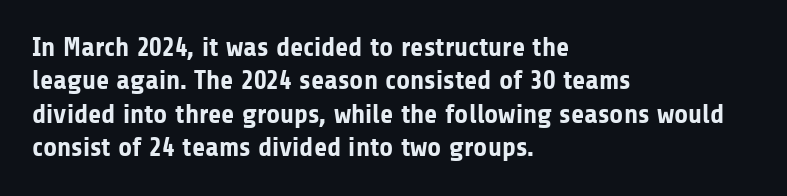
{"italic": "no", "bold": "yes", "underline": "no", "align": "left", "line_spacing_ratio": 1.24, "letter_spacing": "normal", "letter_spacing_em": 0.0, "glyph_px": 27}
